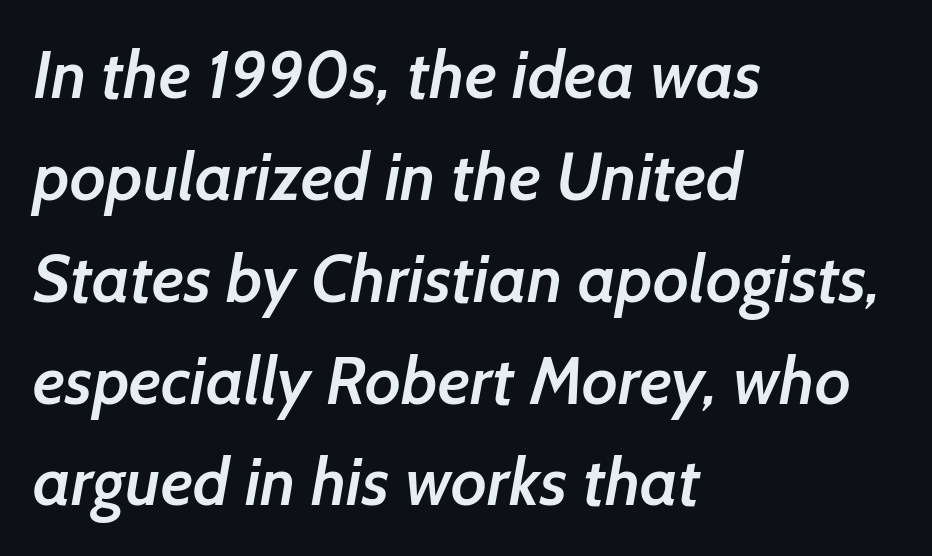
A somewhat darkened texture: the type is semibold rather than bold. Has an underline been added? It has not. These lines sit exactly where default settings would place them. The lines in this sample share a left origin and differ only in where they stop. Think of a printed novel: that variable character pitch is what you see here. Each word holds together tightly as a unit, with standard inter-letter gaps.
